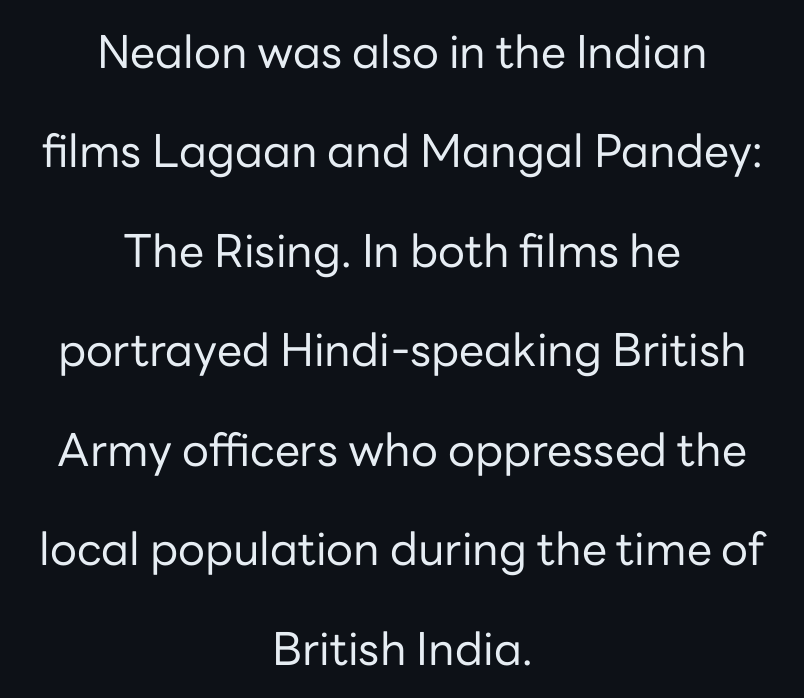
The image shows 45 px regular-weight sans-serif type, upright; set centered, loose line spacing (2.21x), normal letter spacing, not underlined; low stroke contrast and a medium x-height.
